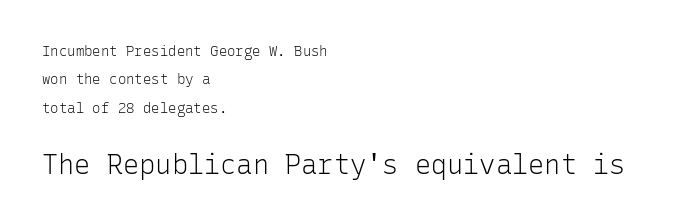
{"italic": "no", "bold": "no", "underline": "no", "align": "left", "line_spacing": "loose", "line_spacing_ratio": 2.02, "letter_spacing": "normal", "letter_spacing_em": 0.0, "larger_block": "second", "size_ratio": 1.93, "glyph_px": 27}
